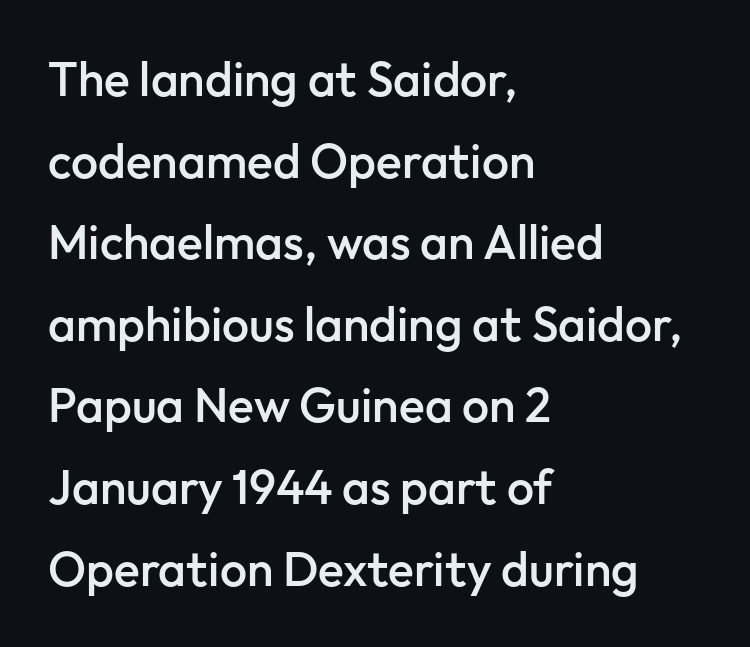
What stands out about the letter spacing? Nothing — it is the standard amount. This rendering employs a face without finishing strokes, i.e., a sans-serif. Horizontal bands of white between lines are of average thickness. Do the characters align in a grid? No, the font is proportional. Glance below the letters and you will spot only blank space.
